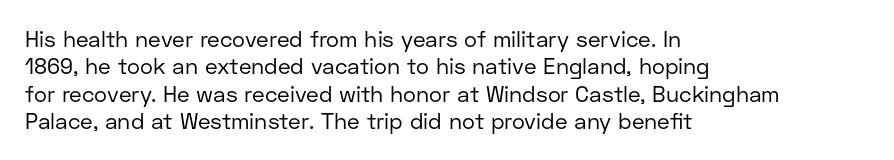
Q: Is the text bold? A: No.
Q: Is the text italic (slanted)? A: No, it is upright.
Q: Is the text underlined? A: No.
Q: How is the paragraph aligned? A: Left-aligned.
Q: Is the spacing between letters normal or unusually wide? A: Normal.
Q: Is the spacing between lines tight, normal or loose? A: Normal.
